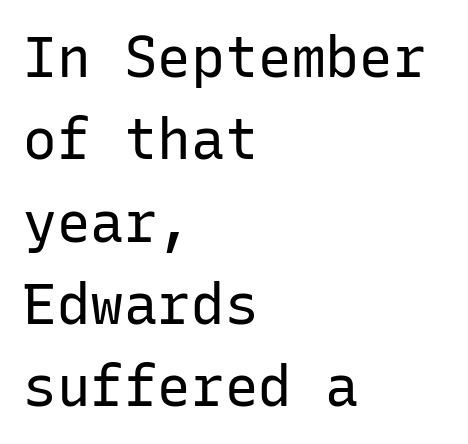
Are there feet on the stems? There aren't — it's a sans. Leftover space on each line is placed entirely after the last word. Heaviness? Minimal to ordinary, like unemphasized prose. Type without underlining. Rendered with straight, roman letterforms.
